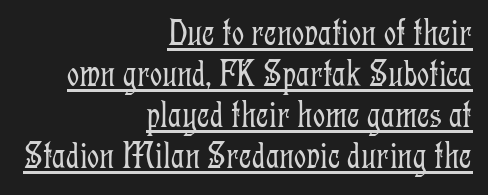
The image shows 38 px light, condensed serif type, upright; set right-aligned, tight line spacing (1.08x), normal letter spacing, underlined; low stroke contrast and a medium x-height.
